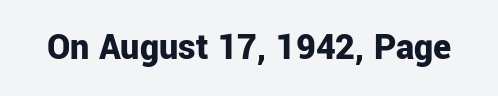
The text was rendered using a sans face with plain stroke endings. A typesetter would call this zero additional tracking. If you drew a line through each stem, it would be perfectly vertical. The rendering uses a bold face; every stroke is thick and dark. Descender tails drop into unmarked territory.
